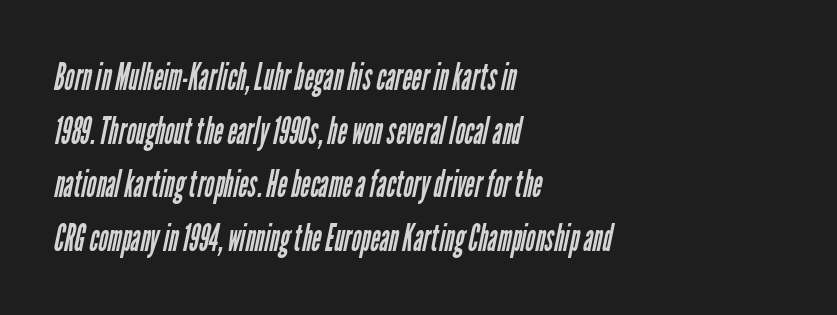
{"serif": "no", "bold": "no", "weight": "regular", "width": "condensed", "stroke_contrast": "low", "x_height": "medium", "monospaced": "no", "underline": "no", "align": "left", "line_spacing": "normal", "line_spacing_ratio": 1.45, "letter_spacing": "normal", "letter_spacing_em": 0.0, "glyph_px": 37}
